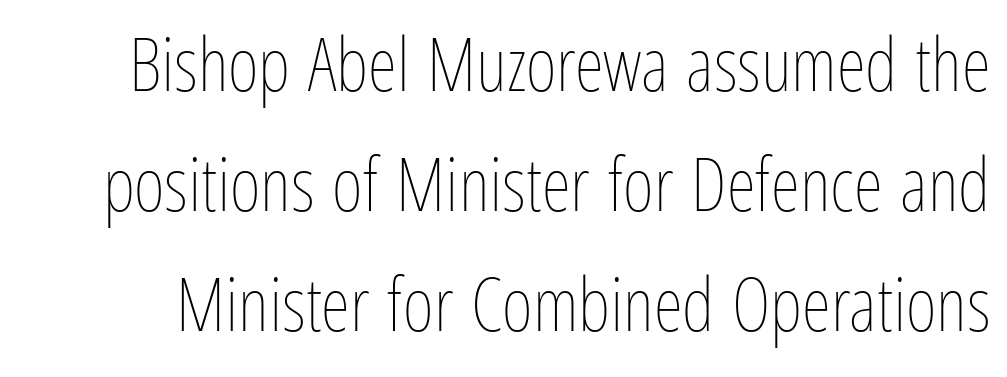
{"italic": "no", "bold": "no", "weight": "thin", "width": "condensed", "stroke_contrast": "low", "x_height": "medium", "monospaced": "no", "underline": "no", "line_spacing": "normal", "line_spacing_ratio": 1.6, "letter_spacing": "normal", "letter_spacing_em": 0.0, "glyph_px": 75}
